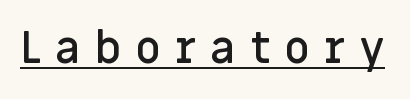
The image shows 44 px semibold sans-serif type, upright; set unusually wide letter spacing (+0.32 em), underlined; low stroke contrast and a large x-height.
